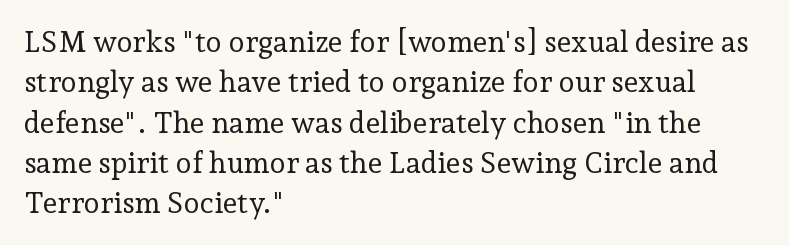
Q: Is the text bold? A: No.
Q: Is the text italic (slanted)? A: No, it is upright.
Q: Is the typeface a serif or a sans-serif typeface? A: Serif.
Q: Is the text underlined? A: No.
Q: How is the paragraph aligned? A: Left-aligned.
Q: Is the spacing between letters normal or unusually wide? A: Normal.
Q: Is the spacing between lines tight, normal or loose? A: Normal.
Q: Width (condensed, normal, or wide)? A: Normal.
Q: Stroke contrast? A: Low.
Q: x-height? A: Medium.
Q: Monospaced? A: No.
